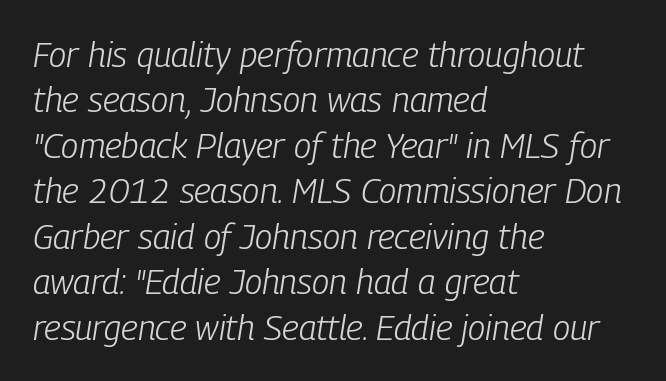
The image shows 35 px light, condensed type, italic (leaning right); set left-aligned, normal line spacing (1.3x), normal letter spacing, not underlined; low stroke contrast and a medium x-height.
